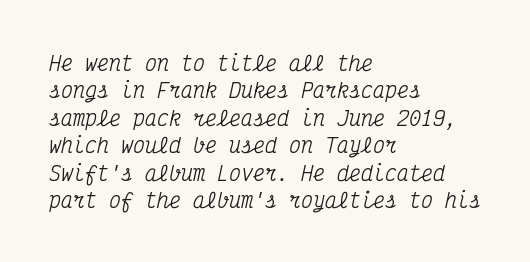
One glance says typical: line gaps are just what's usual. The face used here has a pronounced slope to its letters. The compositor pushed each line to the left boundary. You could call the tracking neutral — neither tight nor loose. Nobody drew a line under any word here.
